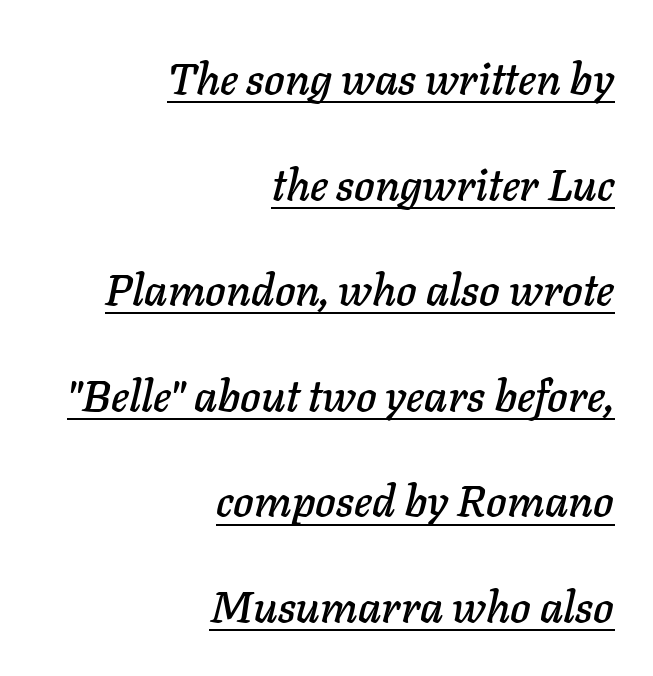
The image shows 44 px text type, italic (leaning right); set right-aligned, loose line spacing (2.4x), normal letter spacing, underlined; low stroke contrast and a medium x-height.
